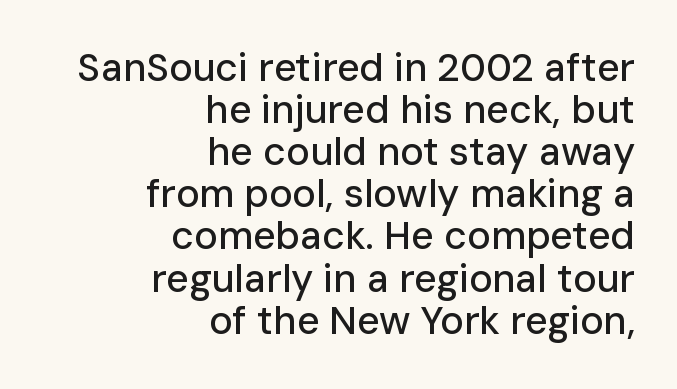
Q: Is the text italic (slanted)? A: No, it is upright.
Q: Is the typeface a serif or a sans-serif typeface? A: Sans-serif.
Q: Is the text underlined? A: No.
Q: How is the paragraph aligned? A: Right-aligned.
Q: Is the spacing between letters normal or unusually wide? A: Normal.
Q: Is the spacing between lines tight, normal or loose? A: Tight.
Q: Width (condensed, normal, or wide)? A: Normal.
Q: Stroke contrast? A: Low.
Q: x-height? A: Medium.
Q: Monospaced? A: No.
